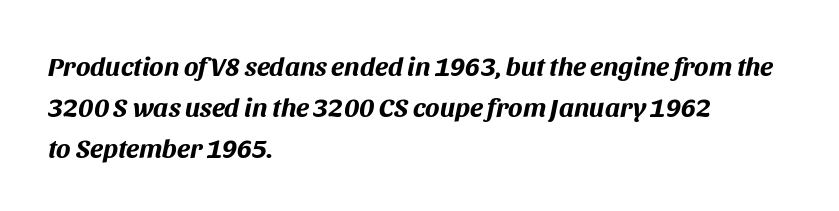
Q: Is the text bold? A: Yes.
Q: Is the text italic (slanted)? A: Yes, it leans right by about 11 degrees.
Q: Is the text underlined? A: No.
Q: How is the paragraph aligned? A: Left-aligned.
Q: Is the spacing between letters normal or unusually wide? A: Normal.
Q: Is the spacing between lines tight, normal or loose? A: Normal.
